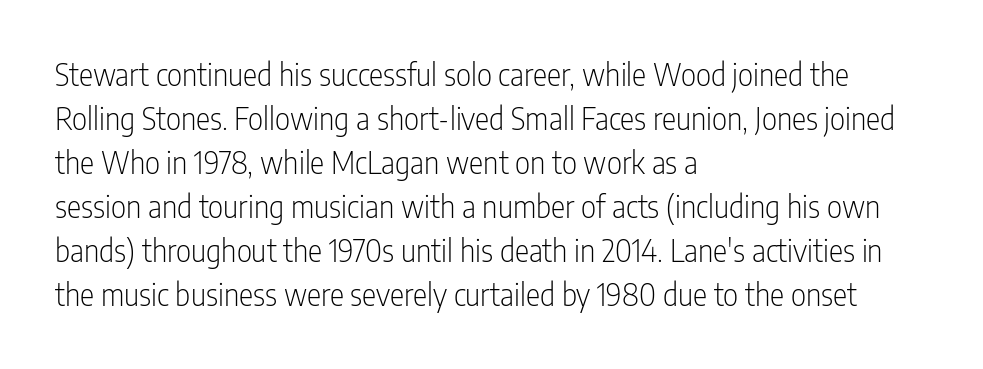
The letters stand straight up with perfectly vertical stems. Every row of glyphs begins at an identical x-position on the left. Do the characters align in a grid? No, the font is proportional. Default kerning and tracking; the words read as compact shapes. The foot of each line stays bare and open.
